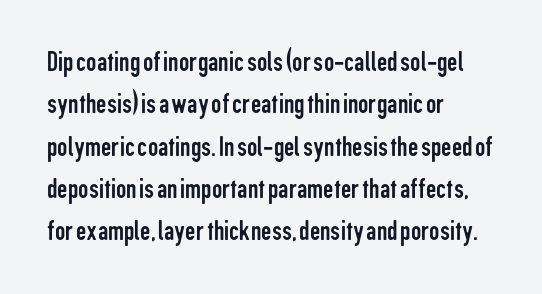
The image shows 29 px regular-weight, condensed sans-serif type, upright; set left-aligned, normal line spacing (1.46x), normal letter spacing, not underlined; low stroke contrast and a medium x-height.
